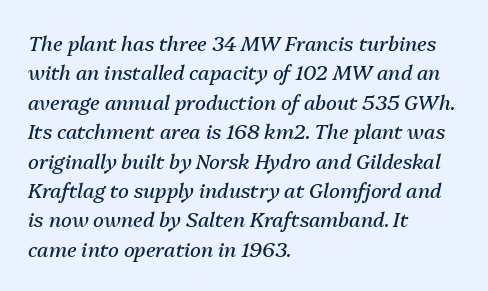
Is the stroke heavy? The answer is a plain regular-or-lighter. Italic? Definitely — the glyphs are oblique. Check the space under the baseline: it is left empty. Each word holds together tightly as a unit, with standard inter-letter gaps. The setting favours the left margin, as ordinary paragraphs usually do.
